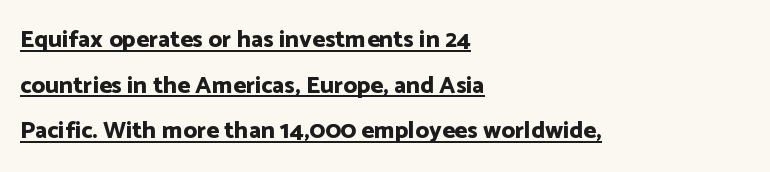
These lines are set flush left with a ragged right edge. Letter spacing: default. If you measured baseline to baseline, you'd find a long distance. In terms of posture, this sample is upright. You can see a thin bar hugging the bottom of the glyphs. Strokes here are thick enough to call this a true bold.
